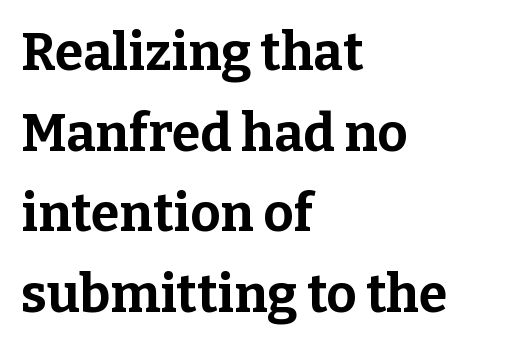
The image shows 52 px bold serif type, upright; set left-aligned, normal line spacing (1.55x), normal letter spacing, not underlined; low stroke contrast and a medium x-height.
